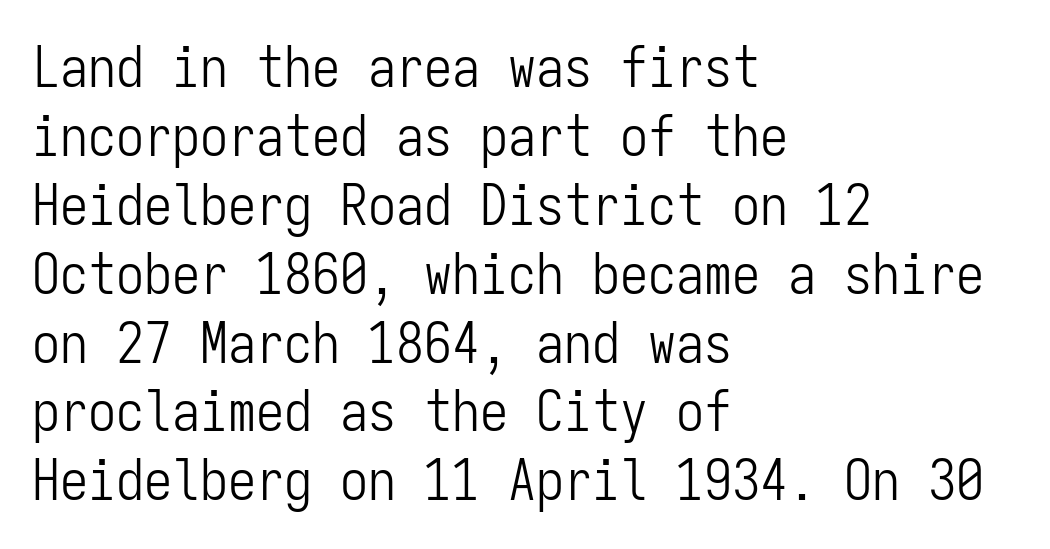
{"serif": "no", "italic": "no", "bold": "no", "weight": "light", "width": "condensed", "stroke_contrast": "low", "x_height": "medium", "monospaced": "yes", "underline": "no", "align": "left", "line_spacing_ratio": 1.23, "letter_spacing": "normal", "letter_spacing_em": 0.0, "glyph_px": 56}
